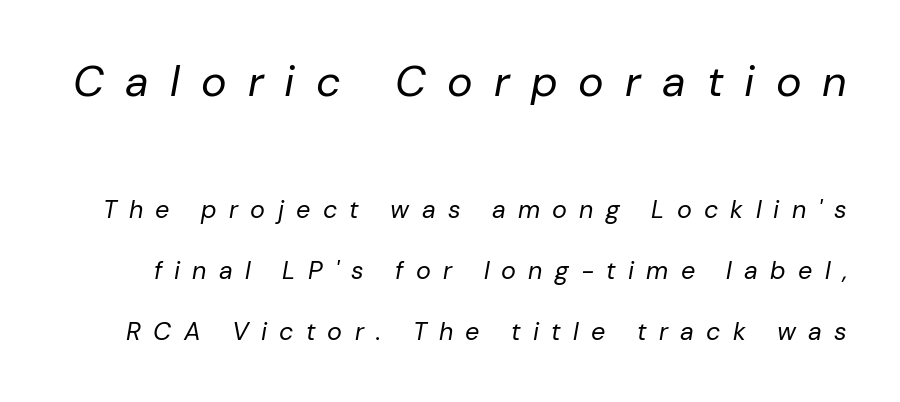
The image shows 43 px regular-weight type, italic (leaning right); set loose line spacing (2.45x), unusually wide letter spacing (+0.49 em), not underlined; the first (top) block is 1.72x larger; low stroke contrast and a medium x-height.
